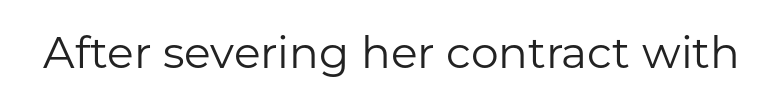
A roman cut, with each character standing at attention. Spacing between characters is what you'd get straight out of the box. A typesetter would call this proportional, since set widths differ per character. Check where the strokes stop: nothing finishes them off — pure sans.
